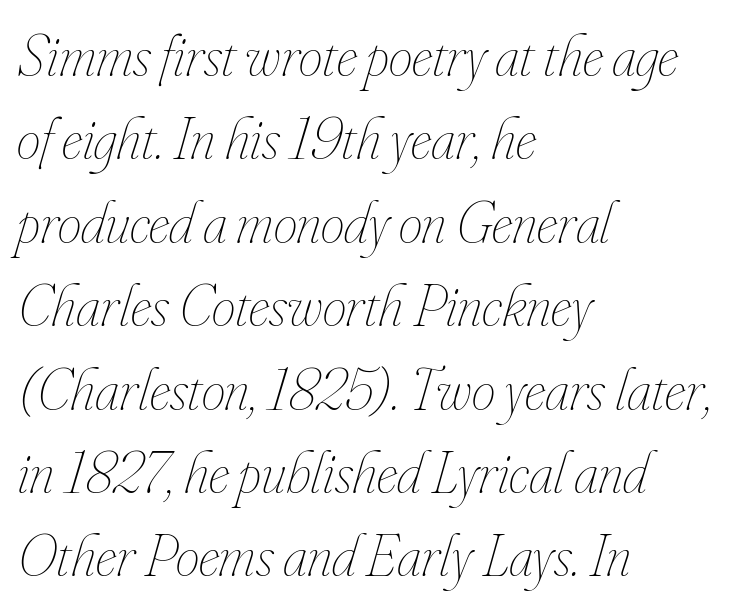
The image shows 60 px thin, condensed type, italic (leaning right); set left-aligned, normal line spacing (1.39x), normal letter spacing, not underlined; low stroke contrast and a small x-height.
